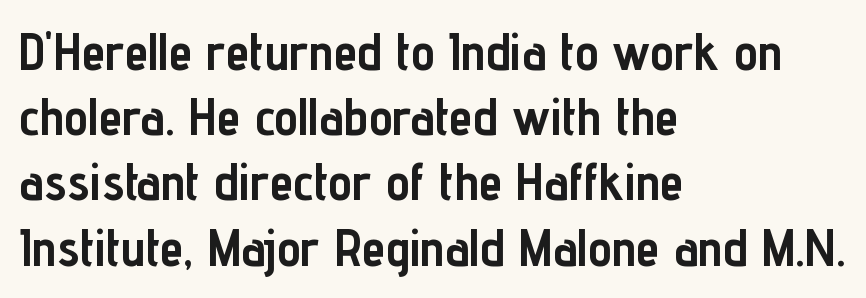
Short and long lines alike share a common starting point at left. Tracking here is standard; glyphs follow each other at the usual distance. Is this a fixed-width face? No — the glyphs have proportional, varying widths. Strong, thick strokes mark this as bold type.
